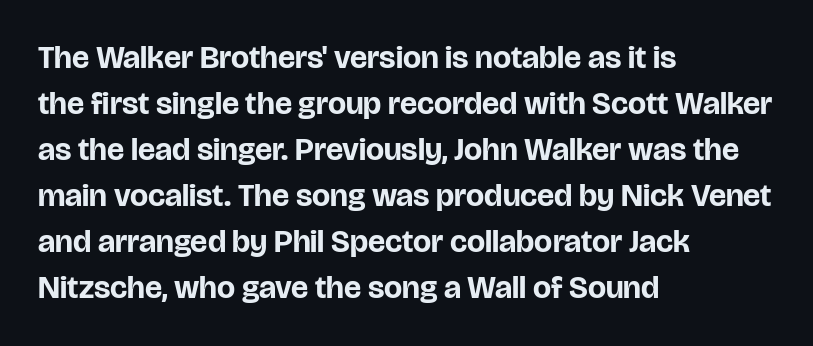
The image shows 32 px bold sans-serif type, upright; set left-aligned, normal line spacing (1.44x), normal letter spacing, not underlined; low stroke contrast and a large x-height.
